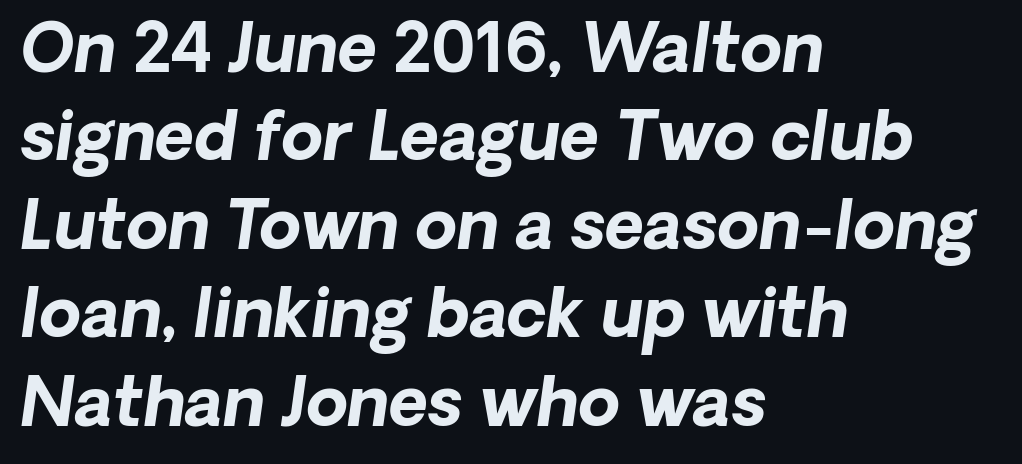
The image shows 67 px bold type, italic (leaning right); set left-aligned, normal line spacing (1.32x), normal letter spacing, not underlined; low stroke contrast and a medium x-height.
